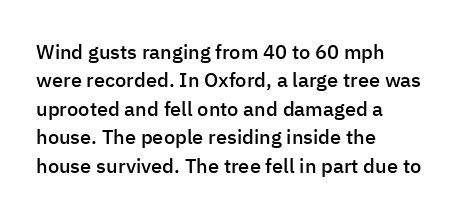
{"italic": "no", "bold": "semi", "underline": "no", "align": "left", "line_spacing": "normal", "line_spacing_ratio": 1.42, "letter_spacing": "normal", "letter_spacing_em": 0.0, "glyph_px": 20}
